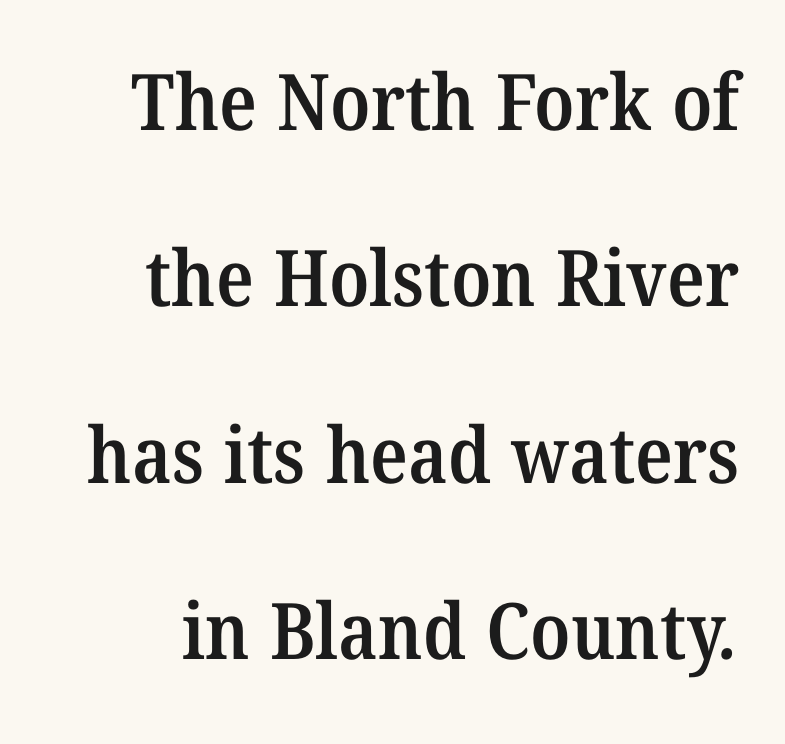
{"serif": "yes", "bold": "semi", "weight": "semibold", "width": "normal", "stroke_contrast": "medium", "x_height": "medium", "monospaced": "no", "underline": "no", "line_spacing": "loose", "line_spacing_ratio": 2.26, "letter_spacing": "normal", "letter_spacing_em": 0.0, "glyph_px": 78}
